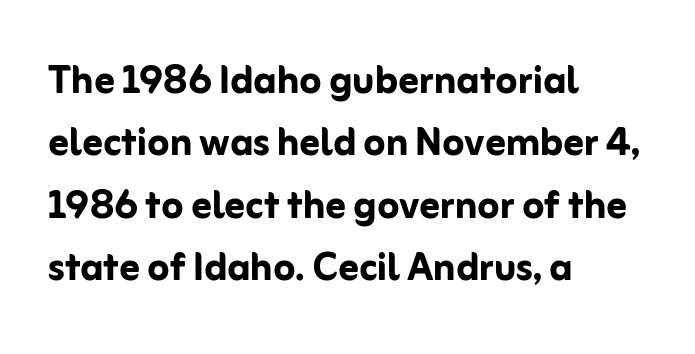
Q: Is the text bold? A: Yes.
Q: Is the text italic (slanted)? A: No, it is upright.
Q: Is the typeface a serif or a sans-serif typeface? A: Sans-serif.
Q: Is the text underlined? A: No.
Q: How is the paragraph aligned? A: Left-aligned.
Q: Is the spacing between letters normal or unusually wide? A: Normal.
Q: Is the spacing between lines tight, normal or loose? A: Normal.
Q: Width (condensed, normal, or wide)? A: Normal.
Q: Stroke contrast? A: Low.
Q: x-height? A: Medium.
Q: Monospaced? A: No.
